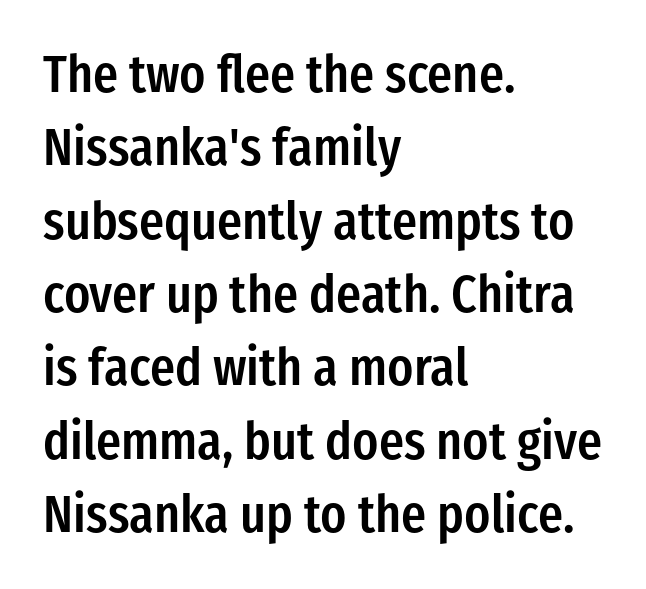
The image shows 52 px semibold, condensed sans-serif type, upright; set left-aligned, normal line spacing (1.41x), normal letter spacing, not underlined; low stroke contrast and a medium x-height.
